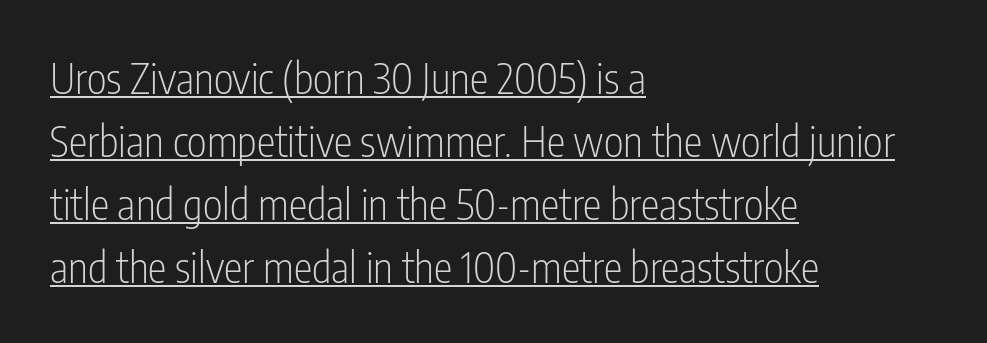
The image shows 42 px light, condensed sans-serif type, upright; set left-aligned, normal line spacing (1.5x), normal letter spacing, underlined; low stroke contrast and a medium x-height.
